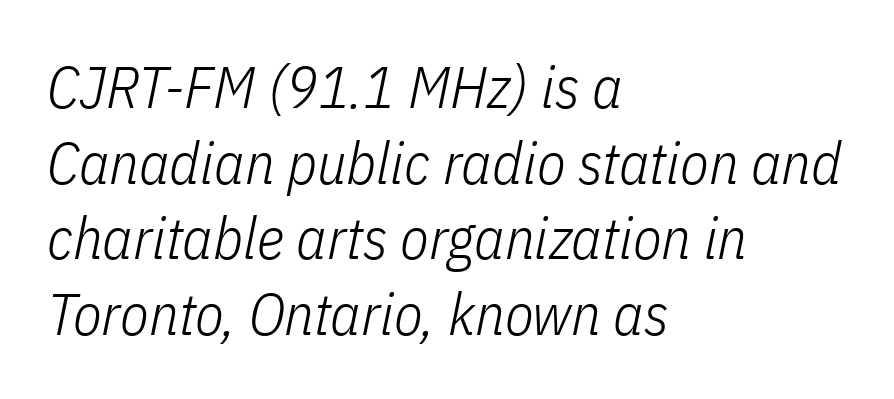
Stems and bowls with no extra thickness — not bold. Every row of glyphs begins at an identical x-position on the left. Each letter keeps its own natural width here, so spacing adapts to shape. Style check: oblique.
